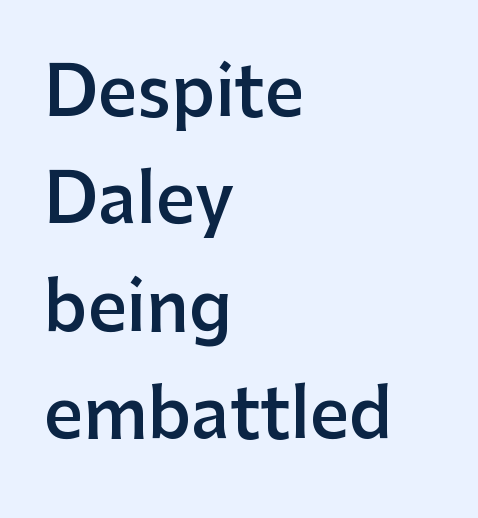
Q: Is the text bold? A: Semi-bold.
Q: Is the text italic (slanted)? A: No, it is upright.
Q: Is the typeface a serif or a sans-serif typeface? A: Sans-serif.
Q: Is the text underlined? A: No.
Q: How is the paragraph aligned? A: Left-aligned.
Q: Is the spacing between letters normal or unusually wide? A: Normal.
Q: Is the spacing between lines tight, normal or loose? A: Normal.
Q: Width (condensed, normal, or wide)? A: Normal.
Q: Stroke contrast? A: Low.
Q: x-height? A: Medium.
Q: Monospaced? A: No.
